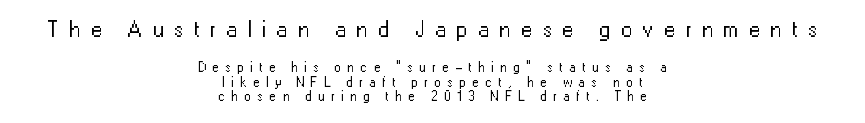
It's the straight-up-and-down kind of type. There is plenty of visible air inserted between adjacent glyphs. Stem width sits at or under what a default text font uses. The passage shown is not underscored anywhere. The line-height multiplier appears low, near solid setting. In this sample the first text group is rendered at the bigger scale.
